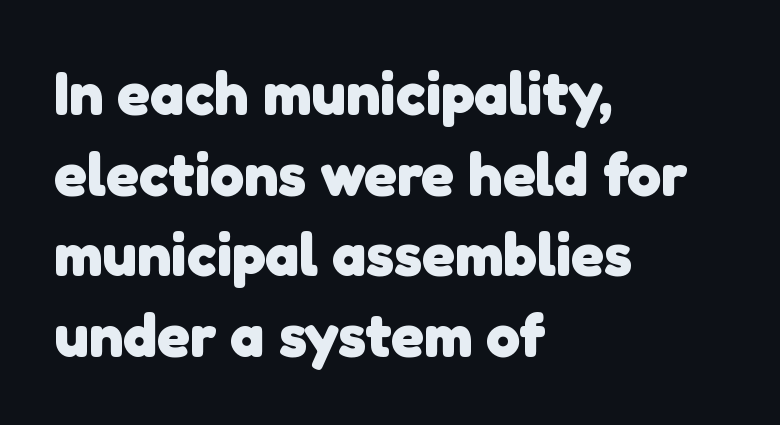
{"serif": "no", "bold": "yes", "weight": "heavy", "width": "normal", "stroke_contrast": "low", "x_height": "medium", "monospaced": "no", "underline": "no", "align": "left", "line_spacing": "normal", "line_spacing_ratio": 1.32, "letter_spacing": "normal", "letter_spacing_em": 0.0, "glyph_px": 61}
